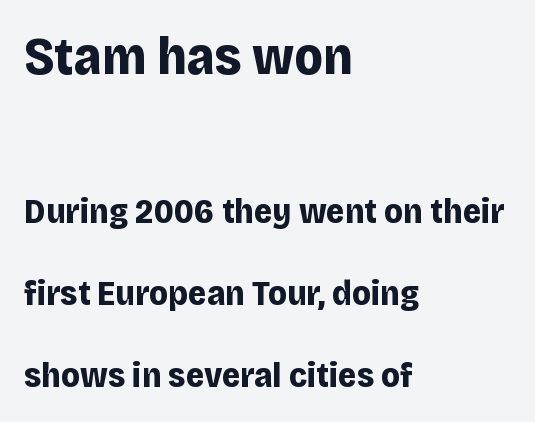
{"serif": "no", "italic": "no", "bold": "yes", "weight": "bold", "width": "normal", "stroke_contrast": "low", "x_height": "large", "monospaced": "no", "underline": "no", "align": "left", "line_spacing": "loose", "line_spacing_ratio": 2.34, "letter_spacing": "normal", "letter_spacing_em": 0.0, "larger_block": "first", "size_ratio": 1.51, "glyph_px": 53}
